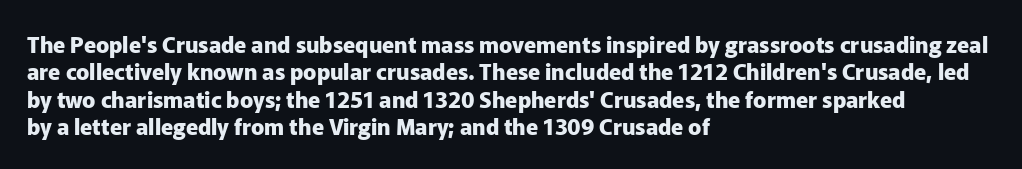
Chunky letters — that's bold for sure. Caption: standard tracking, unaltered. Descenders are the only things crossing below the line. Typeset ragged right — the left edge is the straight one. The letters stand upright; this is a roman face.
